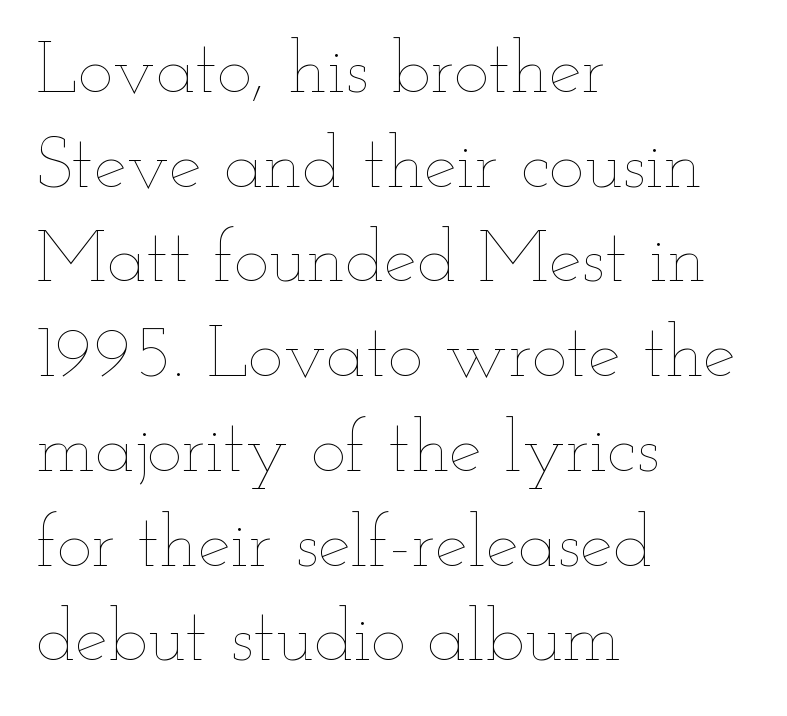
Q: Is the text bold? A: No.
Q: Is the text italic (slanted)? A: No, it is upright.
Q: Is the text underlined? A: No.
Q: How is the paragraph aligned? A: Left-aligned.
Q: Is the spacing between letters normal or unusually wide? A: Normal.
Q: Is the spacing between lines tight, normal or loose? A: Normal.
Q: Width (condensed, normal, or wide)? A: Wide.
Q: Stroke contrast? A: Low.
Q: x-height? A: Small.
Q: Monospaced? A: No.
